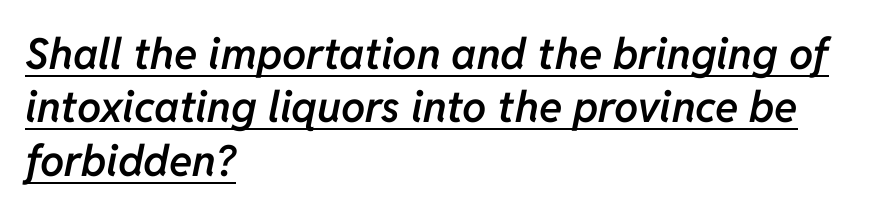
Q: Is the text bold? A: Semi-bold.
Q: Is the text italic (slanted)? A: Yes, it leans right by about 11 degrees.
Q: Is the text underlined? A: Yes.
Q: How is the paragraph aligned? A: Left-aligned.
Q: Is the spacing between letters normal or unusually wide? A: Normal.
Q: Width (condensed, normal, or wide)? A: Normal.
Q: Stroke contrast? A: Low.
Q: x-height? A: Medium.
Q: Monospaced? A: No.
